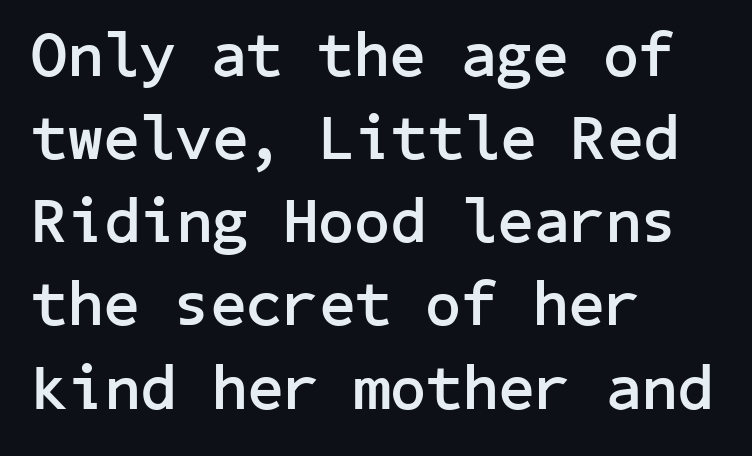
{"serif": "no", "italic": "no", "bold": "yes", "weight": "semibold", "width": "normal", "stroke_contrast": "low", "x_height": "medium", "underline": "no", "align": "left", "line_spacing": "normal", "line_spacing_ratio": 1.32, "letter_spacing": "normal", "letter_spacing_em": 0.0, "glyph_px": 63}
